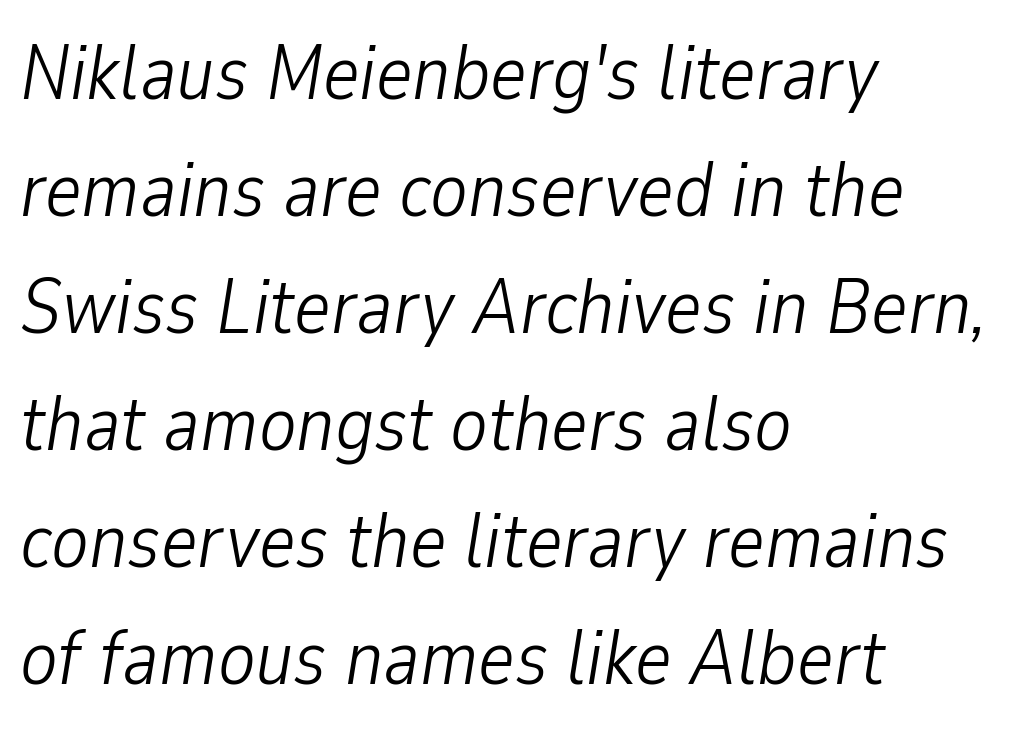
Q: Is the text bold? A: No.
Q: Is the text italic (slanted)? A: Yes, it leans right by about 9 degrees.
Q: Is the text underlined? A: No.
Q: How is the paragraph aligned? A: Left-aligned.
Q: Is the spacing between letters normal or unusually wide? A: Normal.
Q: Is the spacing between lines tight, normal or loose? A: Normal.
Q: Width (condensed, normal, or wide)? A: Condensed.
Q: Stroke contrast? A: Low.
Q: x-height? A: Medium.
Q: Monospaced? A: No.
